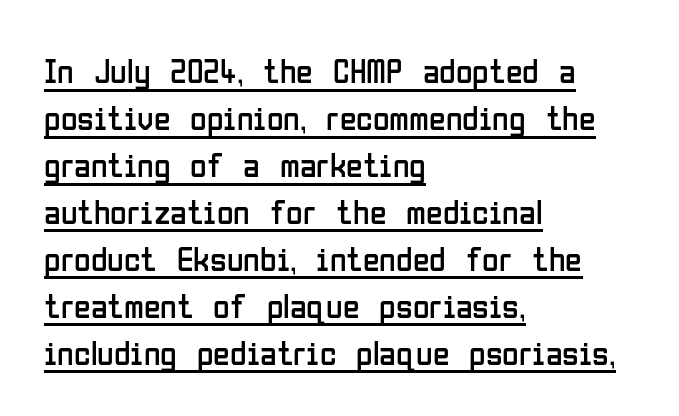
Q: Is the text bold? A: No.
Q: Is the text italic (slanted)? A: No, it is upright.
Q: Is the typeface a serif or a sans-serif typeface? A: Sans-serif.
Q: Is the text underlined? A: Yes.
Q: How is the paragraph aligned? A: Left-aligned.
Q: Is the spacing between letters normal or unusually wide? A: Normal.
Q: Is the spacing between lines tight, normal or loose? A: Normal.
Q: Width (condensed, normal, or wide)? A: Condensed.
Q: Stroke contrast? A: Low.
Q: x-height? A: Medium.
Q: Monospaced? A: No.
